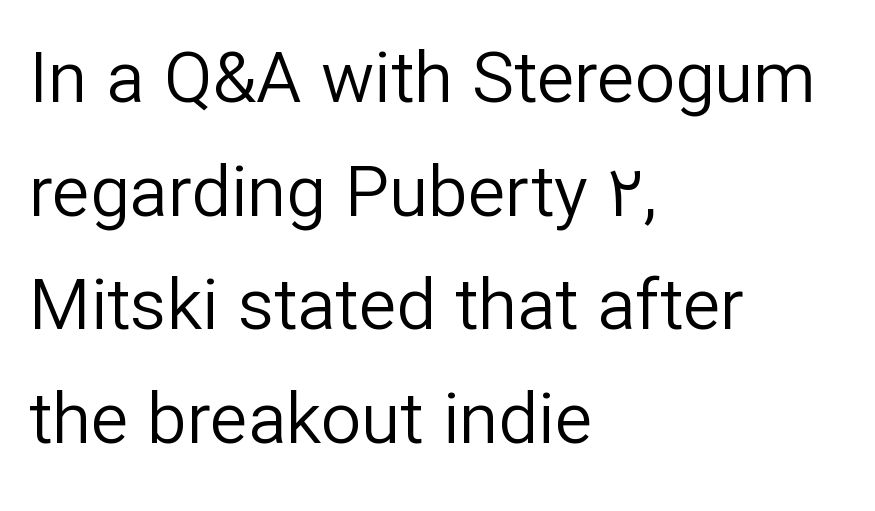
Q: Is the text bold? A: No.
Q: Is the text italic (slanted)? A: No, it is upright.
Q: Is the typeface a serif or a sans-serif typeface? A: Sans-serif.
Q: Is the text underlined? A: No.
Q: How is the paragraph aligned? A: Left-aligned.
Q: Is the spacing between letters normal or unusually wide? A: Normal.
Q: Is the spacing between lines tight, normal or loose? A: Normal.
Q: Width (condensed, normal, or wide)? A: Normal.
Q: Stroke contrast? A: Low.
Q: x-height? A: Medium.
Q: Monospaced? A: No.
